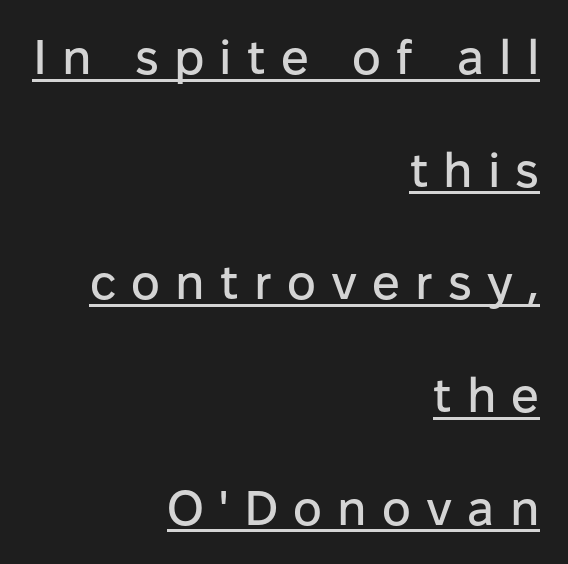
Q: Is the text italic (slanted)? A: No, it is upright.
Q: Is the typeface a serif or a sans-serif typeface? A: Sans-serif.
Q: Is the text underlined? A: Yes.
Q: How is the paragraph aligned? A: Right-aligned.
Q: Is the spacing between letters normal or unusually wide? A: Unusually wide.
Q: Is the spacing between lines tight, normal or loose? A: Loose.
Q: Width (condensed, normal, or wide)? A: Normal.
Q: Stroke contrast? A: Low.
Q: x-height? A: Medium.
Q: Monospaced? A: No.
